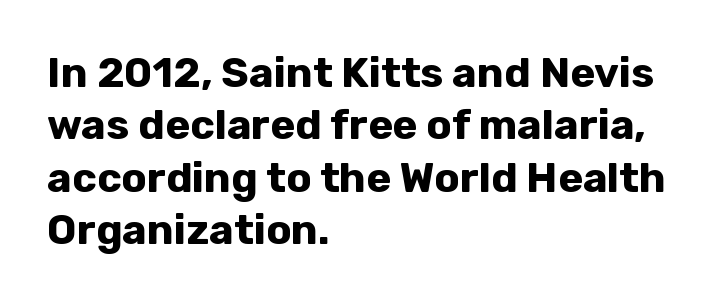
Q: Is the text bold? A: Yes.
Q: Is the text italic (slanted)? A: No, it is upright.
Q: Is the typeface a serif or a sans-serif typeface? A: Sans-serif.
Q: Is the text underlined? A: No.
Q: How is the paragraph aligned? A: Left-aligned.
Q: Is the spacing between letters normal or unusually wide? A: Normal.
Q: Is the spacing between lines tight, normal or loose? A: Normal.
Q: Width (condensed, normal, or wide)? A: Normal.
Q: Stroke contrast? A: Low.
Q: x-height? A: Medium.
Q: Monospaced? A: No.
